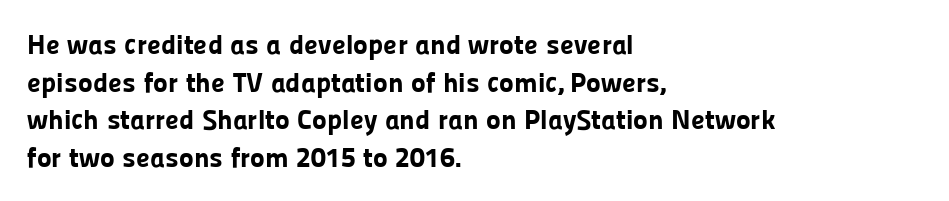
Q: Is the text bold? A: Yes.
Q: Is the text italic (slanted)? A: No, it is upright.
Q: Is the typeface a serif or a sans-serif typeface? A: Sans-serif.
Q: Is the text underlined? A: No.
Q: How is the paragraph aligned? A: Left-aligned.
Q: Is the spacing between letters normal or unusually wide? A: Normal.
Q: Is the spacing between lines tight, normal or loose? A: Normal.
Q: Width (condensed, normal, or wide)? A: Normal.
Q: Stroke contrast? A: Low.
Q: x-height? A: Medium.
Q: Monospaced? A: No.
